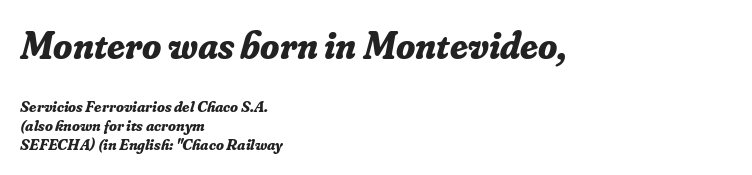
{"serif": "yes", "italic": "yes", "lean": "right", "slant_degrees": 16, "bold": "yes", "weight": "bold", "width": "normal", "stroke_contrast": "low", "x_height": "small", "monospaced": "no", "underline": "no", "align": "left", "line_spacing_ratio": 1.16, "letter_spacing": "normal", "letter_spacing_em": 0.0, "larger_block": "first", "size_ratio": 2.44, "glyph_px": 39}
